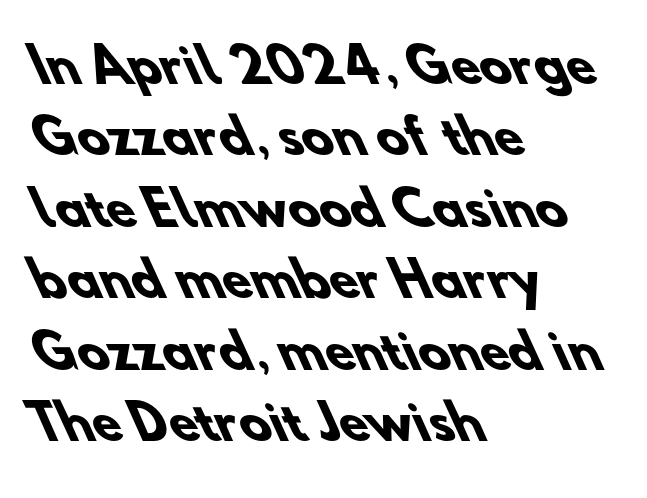
{"serif": "no", "bold": "yes", "weight": "heavy", "width": "normal", "stroke_contrast": "low", "x_height": "small", "monospaced": "no", "underline": "no", "align": "left", "line_spacing": "normal", "line_spacing_ratio": 1.52, "letter_spacing": "normal", "letter_spacing_em": 0.0, "glyph_px": 47}
